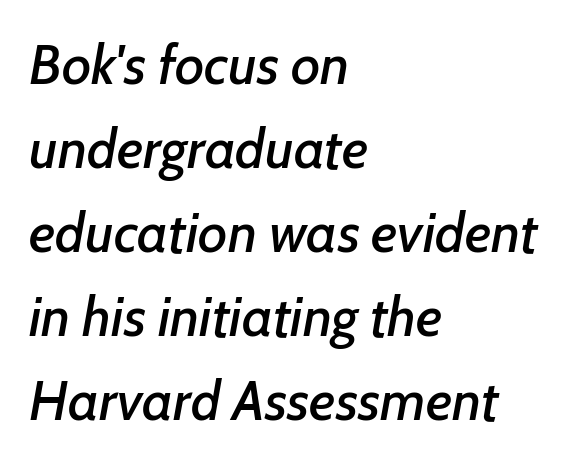
{"italic": "yes", "lean": "right", "slant_degrees": 7, "width": "normal", "stroke_contrast": "low", "x_height": "medium", "monospaced": "no", "underline": "no", "align": "left", "line_spacing": "normal", "line_spacing_ratio": 1.5, "letter_spacing": "normal", "letter_spacing_em": 0.0, "glyph_px": 56}
